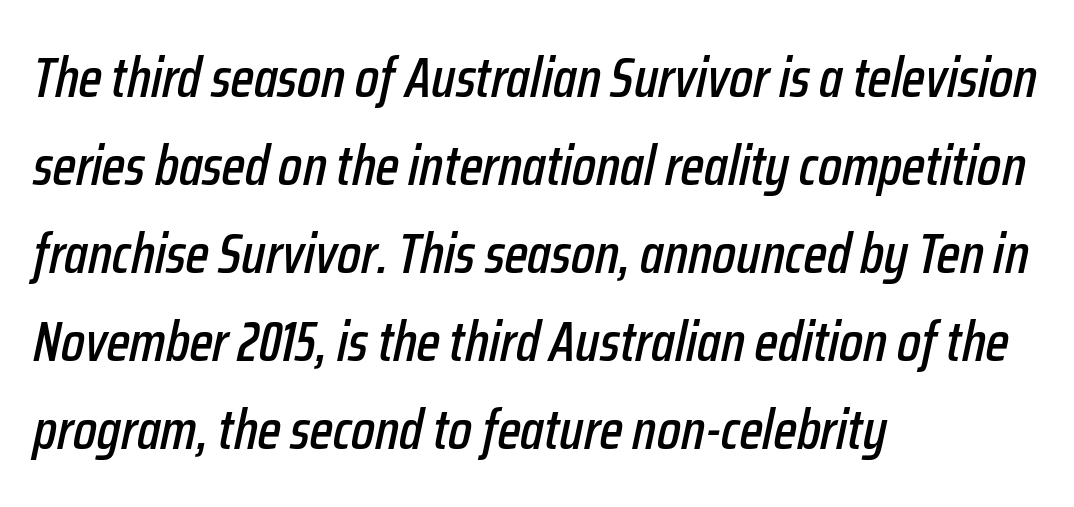
{"italic": "yes", "lean": "right", "slant_degrees": 12, "width": "condensed", "stroke_contrast": "low", "x_height": "medium", "monospaced": "no", "underline": "no", "align": "left", "line_spacing": "normal", "line_spacing_ratio": 1.57, "letter_spacing": "normal", "letter_spacing_em": 0.0, "glyph_px": 56}
